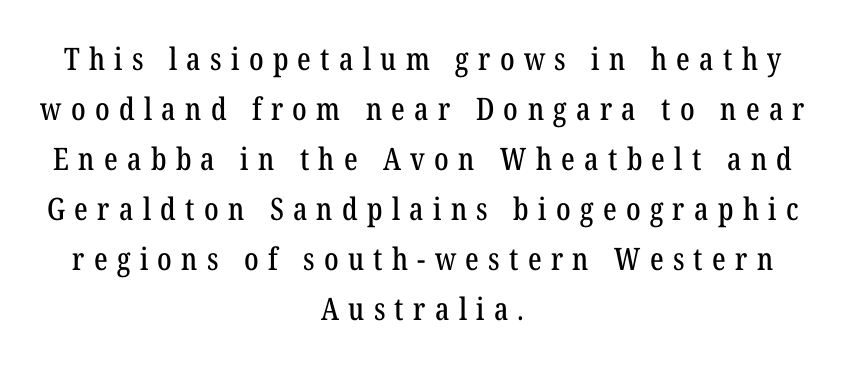
Q: Is the text italic (slanted)? A: No, it is upright.
Q: Is the typeface a serif or a sans-serif typeface? A: Serif.
Q: Is the text underlined? A: No.
Q: How is the paragraph aligned? A: Centered.
Q: Is the spacing between letters normal or unusually wide? A: Unusually wide.
Q: Is the spacing between lines tight, normal or loose? A: Normal.
Q: Width (condensed, normal, or wide)? A: Condensed.
Q: Stroke contrast? A: Low.
Q: x-height? A: Medium.
Q: Monospaced? A: No.
